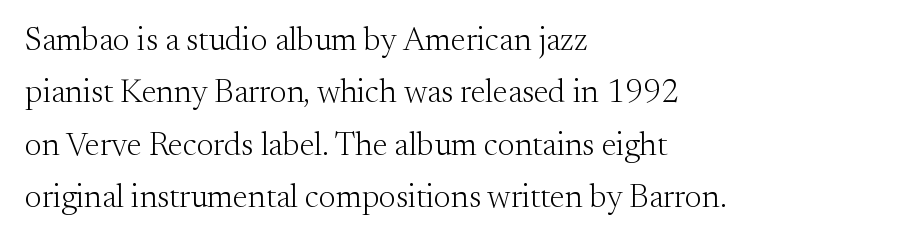
{"serif": "yes", "italic": "no", "bold": "no", "weight": "light", "width": "normal", "stroke_contrast": "medium", "x_height": "small", "monospaced": "no", "underline": "no", "align": "left", "line_spacing": "normal", "line_spacing_ratio": 1.59, "letter_spacing": "normal", "letter_spacing_em": 0.0, "glyph_px": 33}
